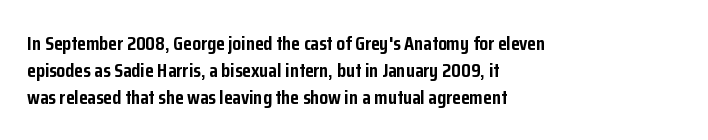
The font's upright variant was chosen for this text. Notice how the passage keeps a crisp vertical edge on the left only. Honestly, the row spacing looks completely unremarkable. Bare-footed words on every line.
